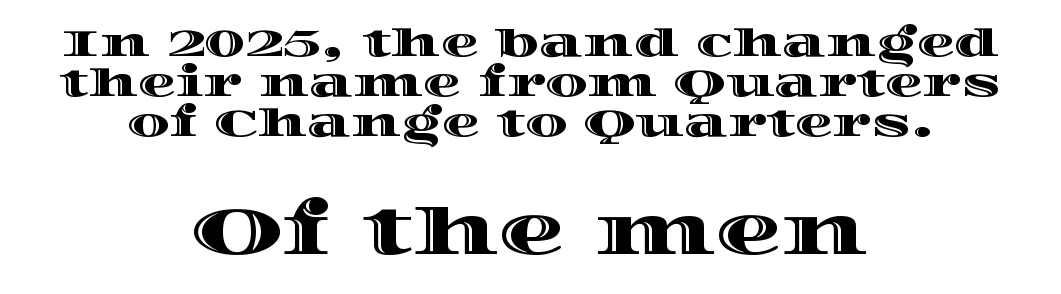
Character widths vary here, with narrow letters taking less room than wide ones. The letters stand upright; this is a roman face. A clean baseline with only descenders dipping below it. These lines huddle together more closely than default settings would place them. The letters sit at their default tracking, neither squeezed nor spread. Of the two passages, the one underneath uses the larger point size.
